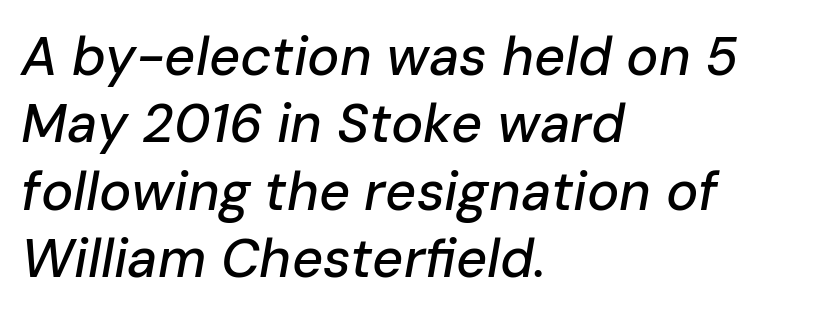
{"italic": "yes", "lean": "right", "slant_degrees": 10, "width": "normal", "stroke_contrast": "low", "x_height": "medium", "monospaced": "no", "underline": "no", "align": "left", "line_spacing": "normal", "line_spacing_ratio": 1.25, "letter_spacing": "normal", "letter_spacing_em": 0.0, "glyph_px": 54}
